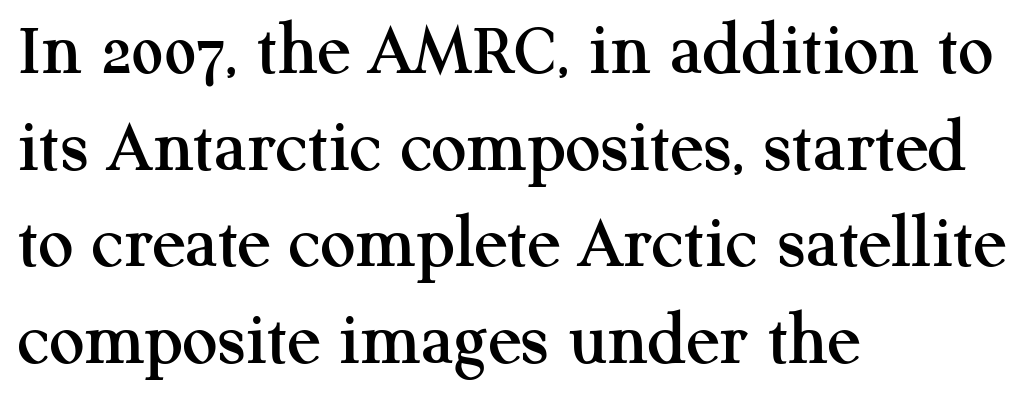
The rendering uses natural spacing where letterforms have individual widths. How are the letters spaced? Ordinarily, with no added tracking. Type style note: has serifs. This rendering features lettering with no underline.
